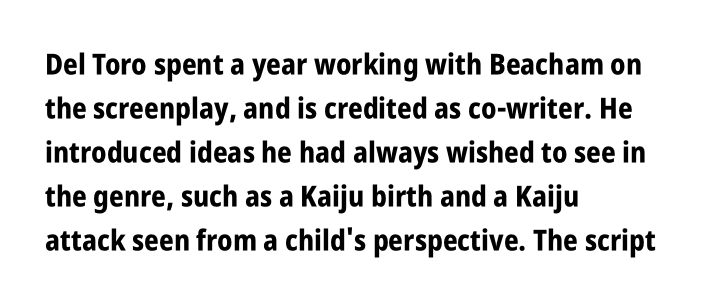
The image shows 29 px bold, condensed sans-serif type, upright; set left-aligned, normal line spacing (1.52x), normal letter spacing, not underlined; low stroke contrast and a large x-height.
